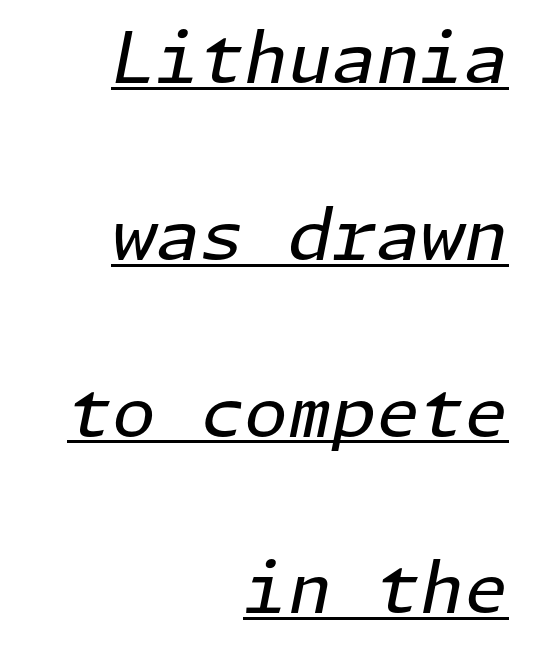
{"italic": "yes", "lean": "right", "slant_degrees": 11, "bold": "no", "weight": "regular", "width": "normal", "stroke_contrast": "low", "x_height": "medium", "underline": "yes", "align": "right", "line_spacing": "loose", "line_spacing_ratio": 2.49, "letter_spacing": "normal", "letter_spacing_em": 0.0, "glyph_px": 71}
